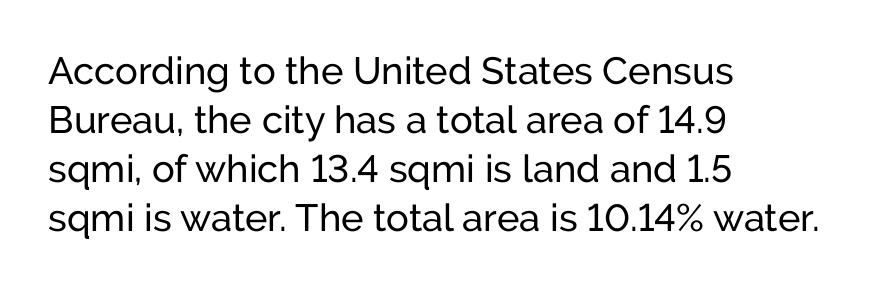
Each letter keeps its own natural width here, so spacing adapts to shape. Vertically, the passage feels balanced, rows spaced as you'd expect. Underlining? Definitely not there. Quick note: not italic, upright. Inter-character spacing is left at the font's built-in metrics. Alignment: flush left.
